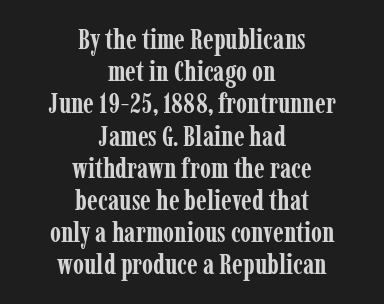
Q: Is the text bold? A: Yes.
Q: Is the text italic (slanted)? A: No, it is upright.
Q: Is the typeface a serif or a sans-serif typeface? A: Serif.
Q: Is the text underlined? A: No.
Q: How is the paragraph aligned? A: Centered.
Q: Is the spacing between letters normal or unusually wide? A: Normal.
Q: Is the spacing between lines tight, normal or loose? A: Tight.
Q: Width (condensed, normal, or wide)? A: Condensed.
Q: Stroke contrast? A: Low.
Q: x-height? A: Medium.
Q: Monospaced? A: No.
